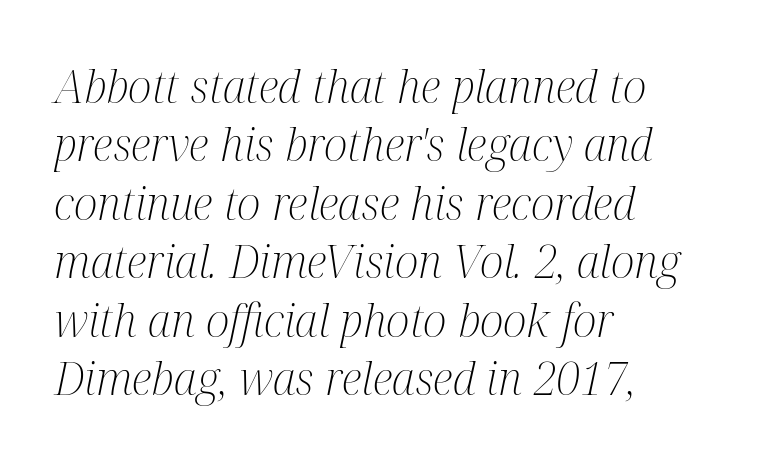
The face used here is proportionally spaced, like ordinary book or web type. The lines sit at an ordinary, default distance from one another. This sample uses an oblique cut, with every glyph tilted off the vertical. These lines are composed in type with serifs.
